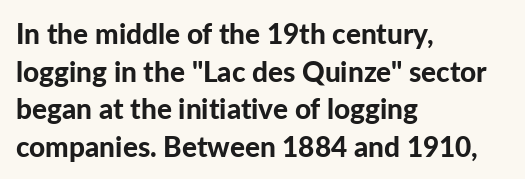
Q: Is the text bold? A: Yes.
Q: Is the text italic (slanted)? A: No, it is upright.
Q: Is the typeface a serif or a sans-serif typeface? A: Sans-serif.
Q: Is the text underlined? A: No.
Q: How is the paragraph aligned? A: Left-aligned.
Q: Is the spacing between letters normal or unusually wide? A: Normal.
Q: Is the spacing between lines tight, normal or loose? A: Normal.
Q: Width (condensed, normal, or wide)? A: Normal.
Q: Stroke contrast? A: Low.
Q: x-height? A: Medium.
Q: Monospaced? A: No.
